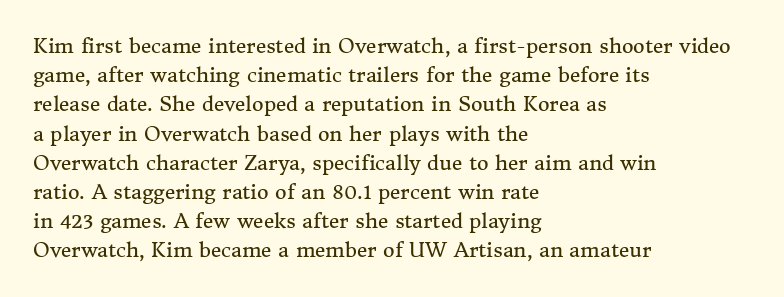
{"italic": "no", "bold": "no", "underline": "no", "align": "left", "line_spacing": "normal", "line_spacing_ratio": 1.46, "letter_spacing": "normal", "letter_spacing_em": 0.0, "glyph_px": 20}
